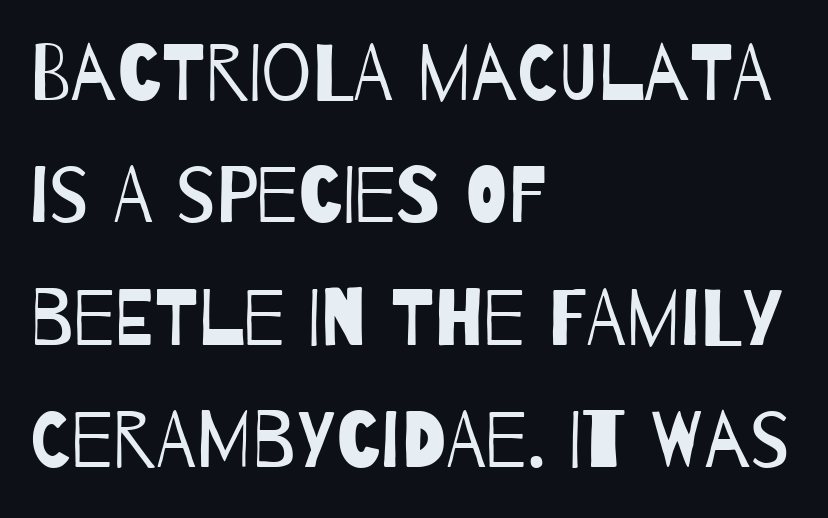
A typesetter would call this proportional, since set widths differ per character. Students, observe: this is what conventionally led text looks like. Observe the absence of serifs on each vertical stroke in this sample. Heft: none added — not bold. Only glyphs here, with clear space below each row. A typesetter would call this zero additional tracking.
